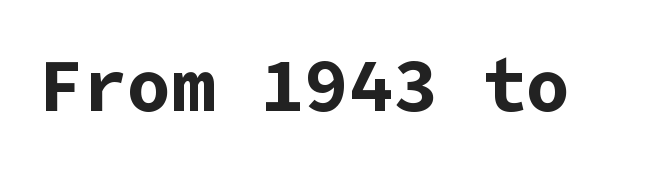
The image shows 74 px bold sans-serif type, upright; set normal letter spacing, not underlined; low stroke contrast and a medium x-height.
